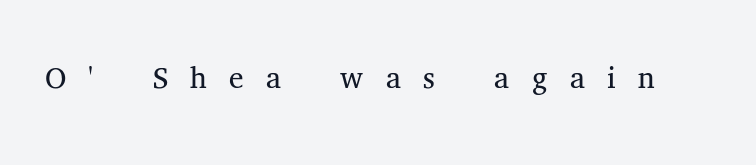
Q: Is the text bold? A: No.
Q: Is the text italic (slanted)? A: No, it is upright.
Q: Is the typeface a serif or a sans-serif typeface? A: Serif.
Q: Is the text underlined? A: No.
Q: Is the spacing between letters normal or unusually wide? A: Unusually wide.
Q: Width (condensed, normal, or wide)? A: Normal.
Q: Stroke contrast? A: Medium.
Q: x-height? A: Medium.
Q: Monospaced? A: No.
